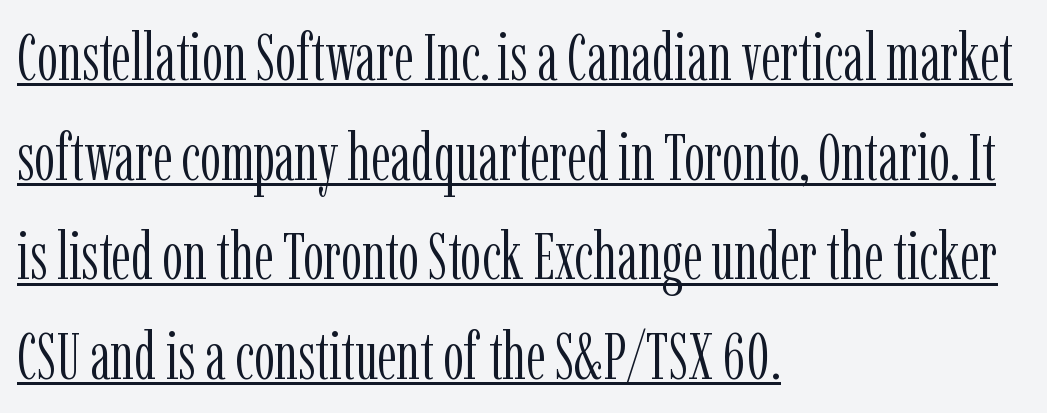
Q: Is the text bold? A: No.
Q: Is the text italic (slanted)? A: No, it is upright.
Q: Is the typeface a serif or a sans-serif typeface? A: Serif.
Q: Is the text underlined? A: Yes.
Q: How is the paragraph aligned? A: Left-aligned.
Q: Is the spacing between letters normal or unusually wide? A: Normal.
Q: Is the spacing between lines tight, normal or loose? A: Normal.
Q: Width (condensed, normal, or wide)? A: Condensed.
Q: Stroke contrast? A: Low.
Q: x-height? A: Medium.
Q: Monospaced? A: No.
